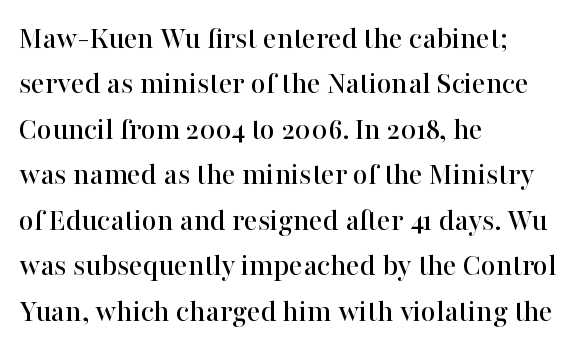
{"serif": "yes", "italic": "no", "width": "normal", "stroke_contrast": "high", "x_height": "medium", "monospaced": "no", "underline": "no", "align": "left", "line_spacing": "normal", "line_spacing_ratio": 1.42, "letter_spacing": "normal", "letter_spacing_em": 0.0, "glyph_px": 32}
